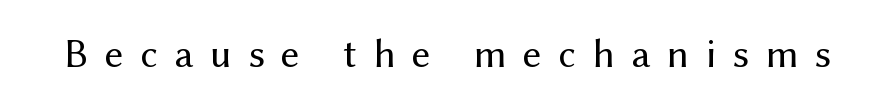
Q: Is the text bold? A: No.
Q: Is the text italic (slanted)? A: No, it is upright.
Q: Is the typeface a serif or a sans-serif typeface? A: Sans-serif.
Q: Is the text underlined? A: No.
Q: Is the spacing between letters normal or unusually wide? A: Unusually wide.
Q: Width (condensed, normal, or wide)? A: Normal.
Q: Stroke contrast? A: Medium.
Q: x-height? A: Medium.
Q: Monospaced? A: No.
